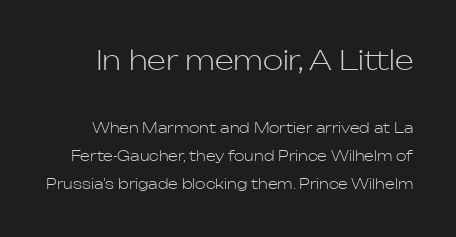
Q: Is the text bold? A: No.
Q: Is the text italic (slanted)? A: No, it is upright.
Q: Is the text underlined? A: No.
Q: Is the spacing between letters normal or unusually wide? A: Normal.
Q: Is the spacing between lines tight, normal or loose? A: Loose.
Q: Which block of text is set in a larger size, the first (top) or the second (bottom)? A: The first (top) one.
